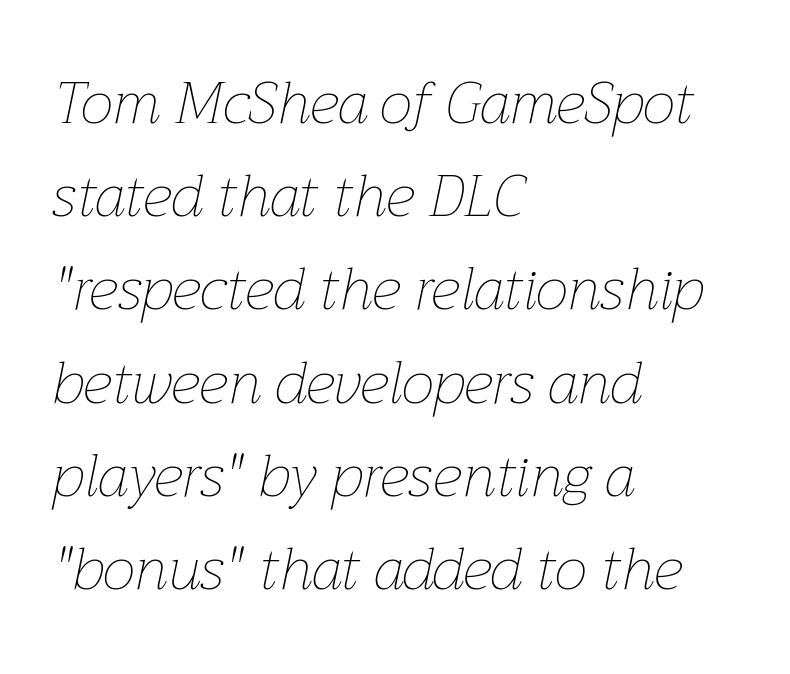
The image shows 59 px thin type, italic (leaning right); set left-aligned, normal line spacing (1.58x), normal letter spacing, not underlined; low stroke contrast and a medium x-height.
